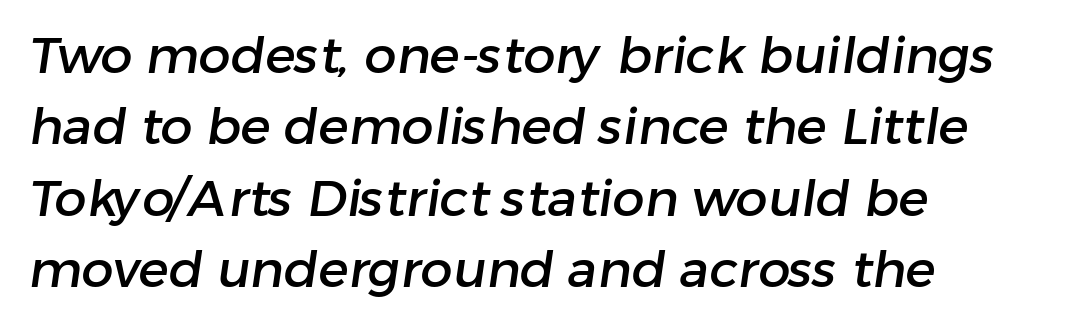
{"serif": "no", "width": "normal", "stroke_contrast": "low", "x_height": "medium", "monospaced": "no", "underline": "no", "align": "left", "line_spacing": "normal", "line_spacing_ratio": 1.4, "letter_spacing": "normal", "letter_spacing_em": 0.0, "glyph_px": 51}
